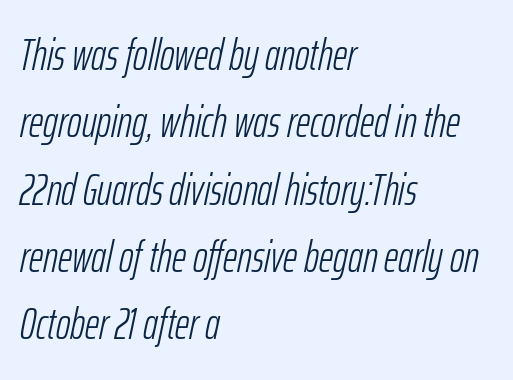
The image shows 44 px light, condensed type, italic (leaning right); set left-aligned, normal line spacing (1.53x), normal letter spacing, not underlined; low stroke contrast and a medium x-height.
